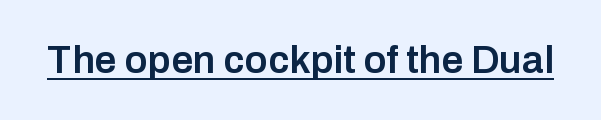
Q: Is the text bold? A: Semi-bold.
Q: Is the text italic (slanted)? A: No, it is upright.
Q: Is the typeface a serif or a sans-serif typeface? A: Sans-serif.
Q: Is the text underlined? A: Yes.
Q: Is the spacing between letters normal or unusually wide? A: Normal.
Q: Width (condensed, normal, or wide)? A: Normal.
Q: Stroke contrast? A: Low.
Q: x-height? A: Medium.
Q: Monospaced? A: No.
